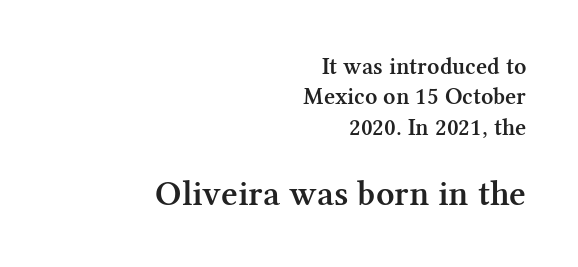
Slightly chunky letters — semibold, I'd say, not full bold. Compared with typical paragraphs, the rows here are spaced about the same. Typographically, this falls in the serif category. Glance below the letters and you will spot only blank space. Does the lettering tilt? It doesn't — this is upright.
